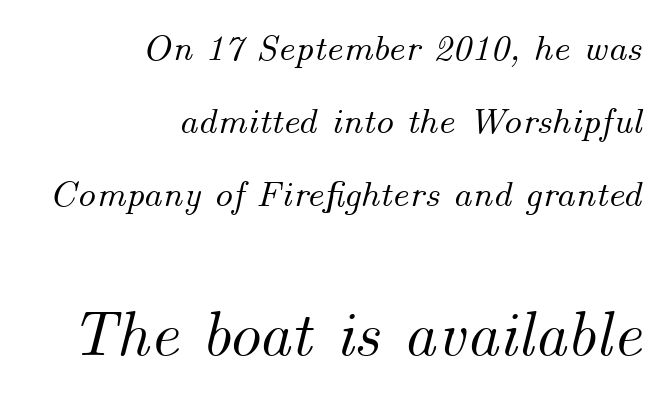
Q: Is the text italic (slanted)? A: Yes, it leans right by about 14 degrees.
Q: Is the text underlined? A: No.
Q: How is the paragraph aligned? A: Right-aligned.
Q: Is the spacing between letters normal or unusually wide? A: Normal.
Q: Is the spacing between lines tight, normal or loose? A: Loose.
Q: Which block of text is set in a larger size, the first (top) or the second (bottom)? A: The second (bottom) one.
Q: Width (condensed, normal, or wide)? A: Normal.
Q: Stroke contrast? A: Medium.
Q: x-height? A: Small.
Q: Monospaced? A: No.
